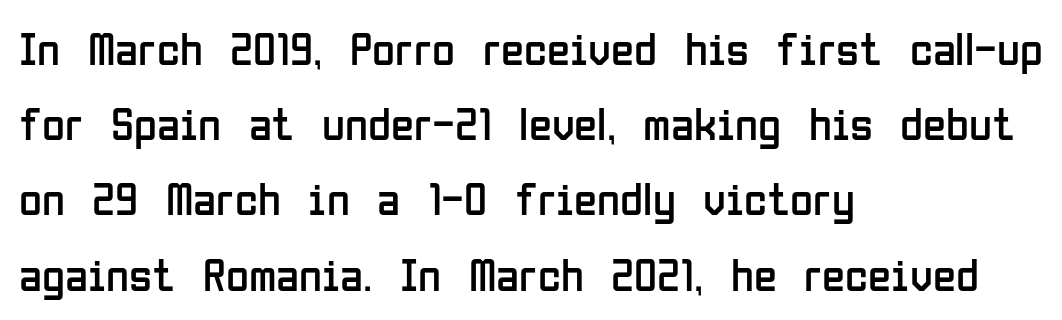
The image shows 47 px regular-weight, condensed sans-serif type, upright; set left-aligned, normal line spacing (1.6x), normal letter spacing, not underlined; low stroke contrast and a medium x-height.
